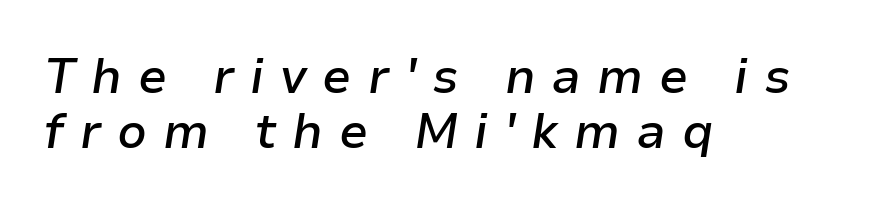
Proportional: the letters do not fall into vertical columns. Plain, unruled lines of type. Typesetter's note: demi weight, one step under bold. The passage shown leans; its letterforms are oblique.
